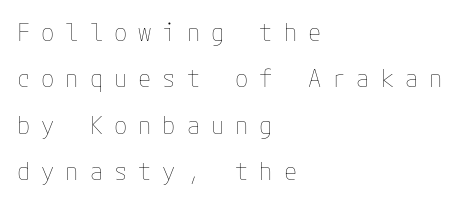
Q: Is the text bold? A: No.
Q: Is the text italic (slanted)? A: No, it is upright.
Q: Is the text underlined? A: No.
Q: How is the paragraph aligned? A: Left-aligned.
Q: Is the spacing between letters normal or unusually wide? A: Unusually wide.
Q: Is the spacing between lines tight, normal or loose? A: Loose.
